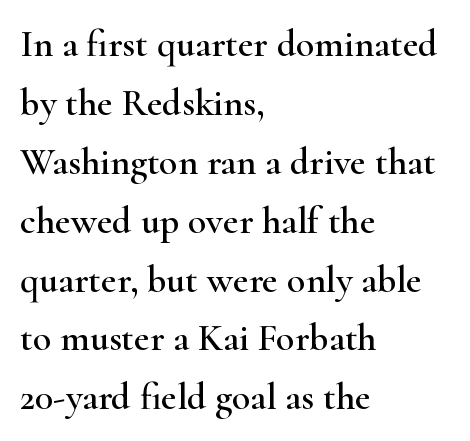
The image shows 38 px wide serif type, upright; set left-aligned, normal line spacing (1.55x), normal letter spacing, not underlined; high stroke contrast and a small x-height.
